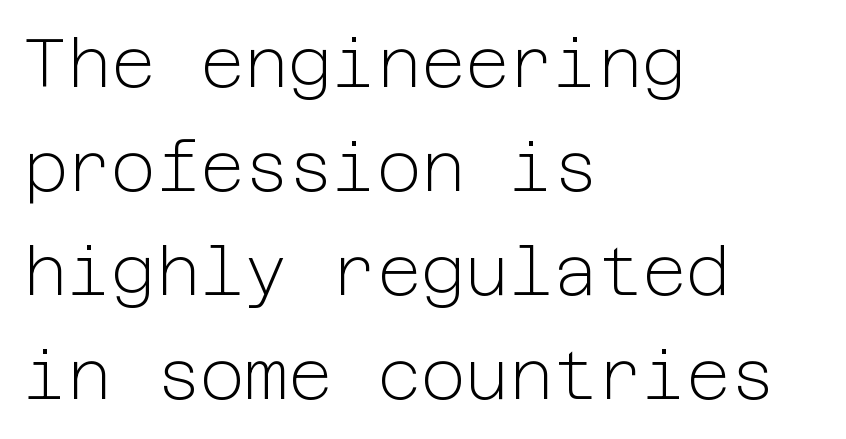
Q: Is the text bold? A: No.
Q: Is the text italic (slanted)? A: No, it is upright.
Q: Is the typeface a serif or a sans-serif typeface? A: Sans-serif.
Q: Is the text underlined? A: No.
Q: How is the paragraph aligned? A: Left-aligned.
Q: Is the spacing between letters normal or unusually wide? A: Normal.
Q: Is the spacing between lines tight, normal or loose? A: Normal.
Q: Width (condensed, normal, or wide)? A: Normal.
Q: Stroke contrast? A: Low.
Q: x-height? A: Medium.
